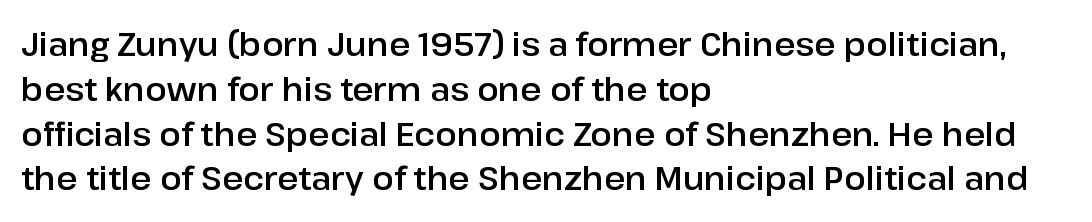
Proportional: the letters do not fall into vertical columns. Compared with typical paragraphs, the rows here are spaced about the same. The letters stand upright; this is a roman face. Notice how the passage keeps a crisp vertical edge on the left only. Inter-character spacing is left at the font's built-in metrics. The rendering shows plain stroke endings on the letterforms — a sans-serif design.
